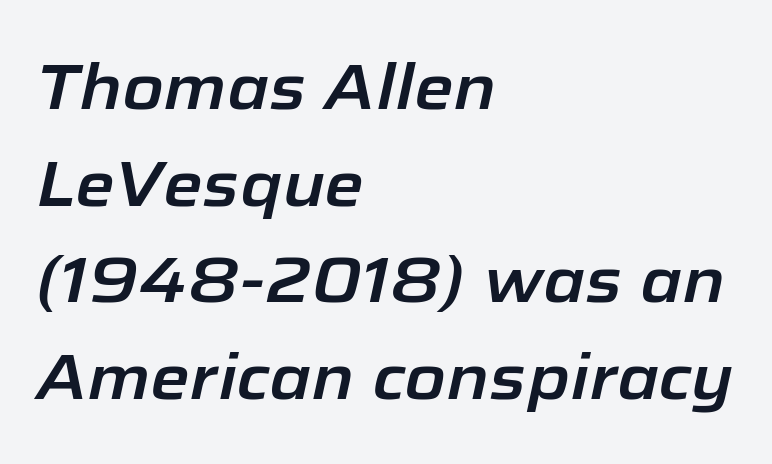
{"italic": "yes", "lean": "right", "slant_degrees": 12, "width": "normal", "stroke_contrast": "low", "x_height": "medium", "monospaced": "no", "underline": "no", "align": "left", "line_spacing": "normal", "line_spacing_ratio": 1.51, "letter_spacing": "normal", "letter_spacing_em": 0.0, "glyph_px": 64}
